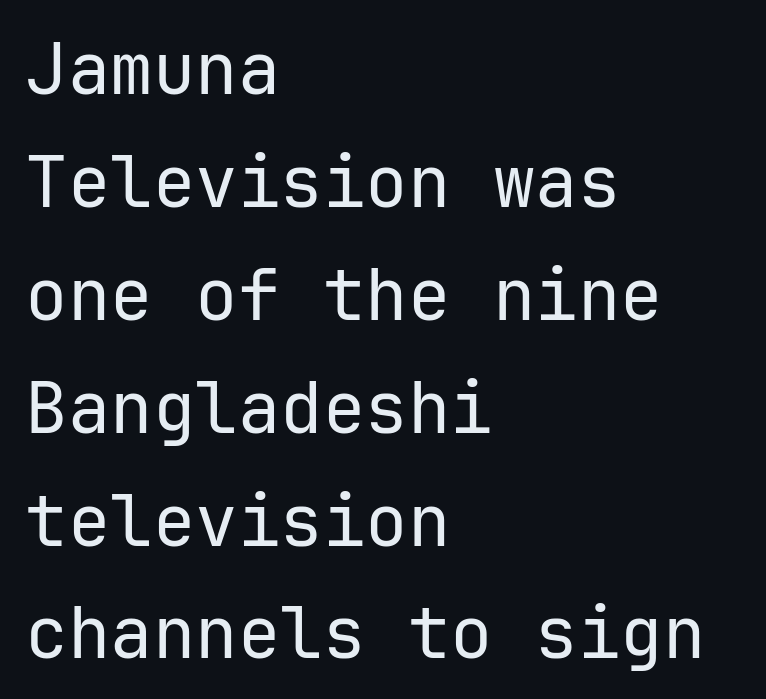
Q: Is the text bold? A: No.
Q: Is the text italic (slanted)? A: No, it is upright.
Q: Is the typeface a serif or a sans-serif typeface? A: Sans-serif.
Q: Is the text underlined? A: No.
Q: How is the paragraph aligned? A: Left-aligned.
Q: Is the spacing between letters normal or unusually wide? A: Normal.
Q: Is the spacing between lines tight, normal or loose? A: Normal.
Q: Width (condensed, normal, or wide)? A: Normal.
Q: Stroke contrast? A: Low.
Q: x-height? A: Medium.
